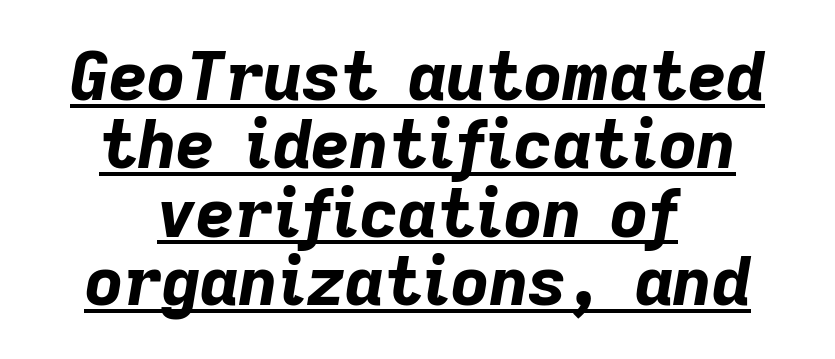
The paragraph has two soft edges and a firm central axis. Notice how descenders almost collide with the ascenders below — that's tight leading. Italic? Definitely — the glyphs are oblique. Glance below the letters and you will spot a drawn line.
